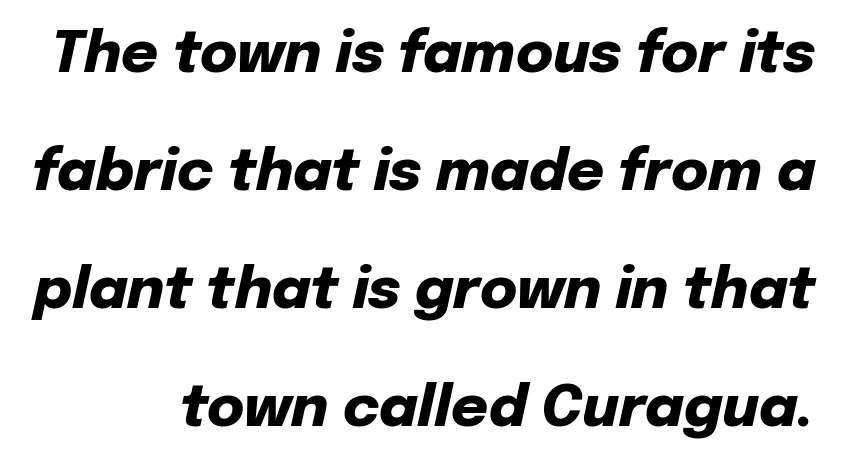
Do the characters align in a grid? No, the font is proportional. Caption: bold face, heavy strokes. A typesetter would call this leading open, well beyond the default. These lines keep a tight, regular rhythm from letter to letter.
